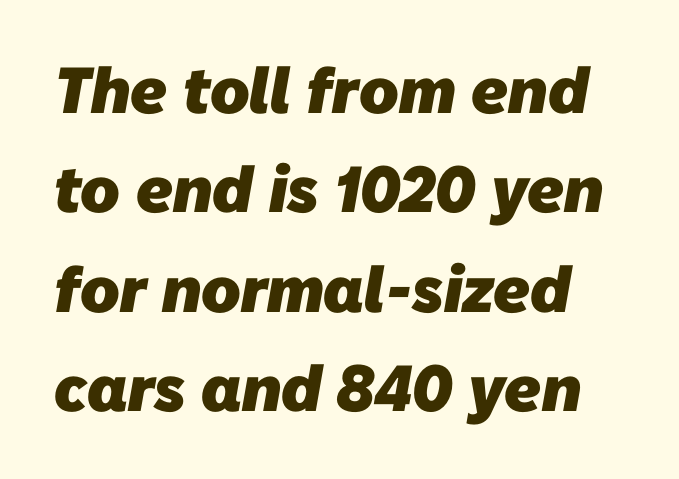
{"serif": "no", "bold": "yes", "weight": "heavy", "width": "normal", "stroke_contrast": "low", "x_height": "medium", "monospaced": "no", "underline": "no", "line_spacing": "normal", "line_spacing_ratio": 1.53, "letter_spacing": "normal", "letter_spacing_em": 0.0, "glyph_px": 65}
